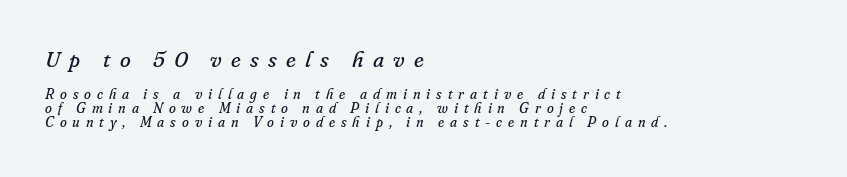
Honestly, the letter spacing is so wide it's the main thing you notice. How would I describe the line gaps? Narrow and economical. Clear beneath every line of the passage. The earlier block is typeset at a bigger size than the later block. Slanted lettering throughout.
